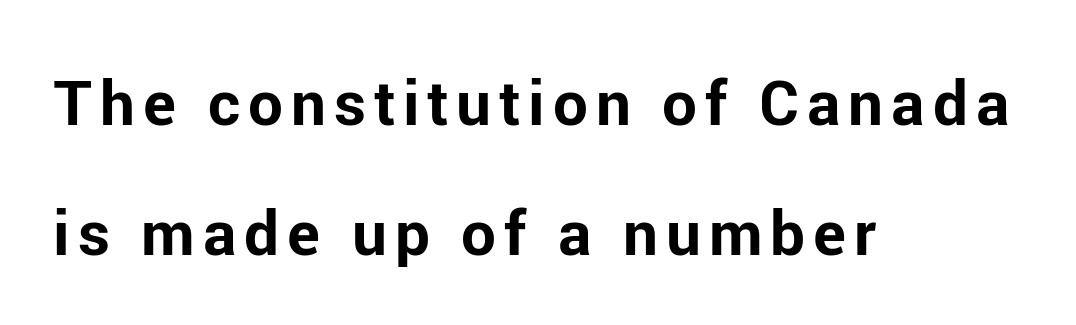
Q: Is the text bold? A: Yes.
Q: Is the text italic (slanted)? A: No, it is upright.
Q: Is the typeface a serif or a sans-serif typeface? A: Sans-serif.
Q: Is the text underlined? A: No.
Q: How is the paragraph aligned? A: Left-aligned.
Q: Is the spacing between lines tight, normal or loose? A: Loose.
Q: Width (condensed, normal, or wide)? A: Normal.
Q: Stroke contrast? A: Low.
Q: x-height? A: Medium.
Q: Monospaced? A: No.
